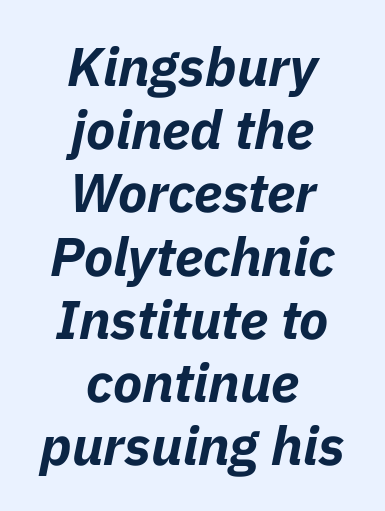
{"italic": "yes", "lean": "right", "slant_degrees": 11, "bold": "yes", "weight": "bold", "width": "normal", "stroke_contrast": "low", "x_height": "medium", "monospaced": "no", "underline": "no", "align": "center", "line_spacing_ratio": 1.17, "letter_spacing": "normal", "letter_spacing_em": 0.0, "glyph_px": 54}
